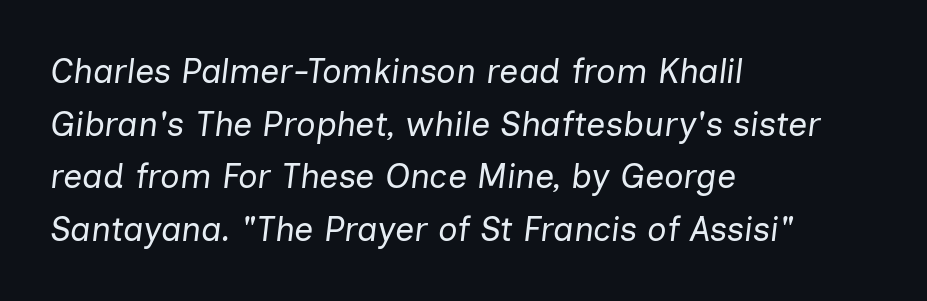
Q: Is the text bold? A: No.
Q: Is the text italic (slanted)? A: Yes, it leans right by about 7 degrees.
Q: Is the text underlined? A: No.
Q: How is the paragraph aligned? A: Left-aligned.
Q: Is the spacing between letters normal or unusually wide? A: Normal.
Q: Is the spacing between lines tight, normal or loose? A: Normal.
Q: Width (condensed, normal, or wide)? A: Normal.
Q: Stroke contrast? A: Low.
Q: x-height? A: Medium.
Q: Monospaced? A: No.
